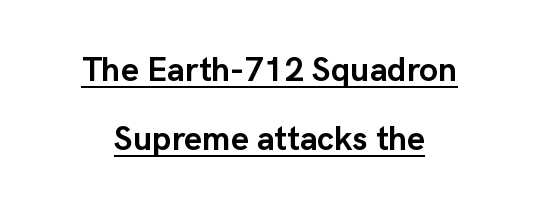
The image shows 34 px semibold sans-serif type, upright; set loose line spacing (2.02x), normal letter spacing, underlined; low stroke contrast and a medium x-height.
